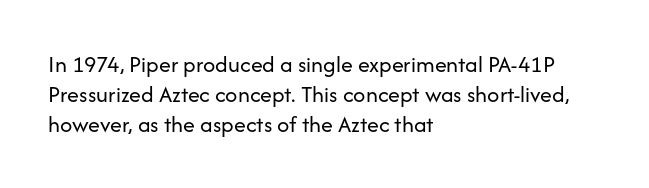
The image shows 24 px text type, upright; set left-aligned, line spacing 1.24x, normal letter spacing, not underlined.
